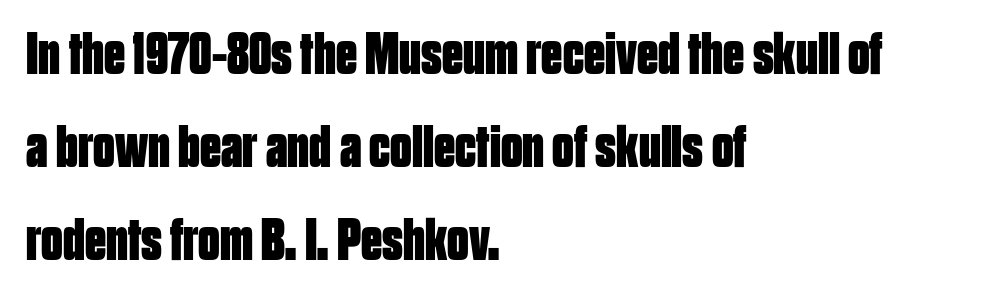
Typographically, this falls in the sans-serif category. Summary of weight: heavy, a full bold. The space directly below the letters is spotless. What stands out about the letter spacing? Nothing — it is the standard amount. Normally led — the rows are evenly, conventionally spaced.
